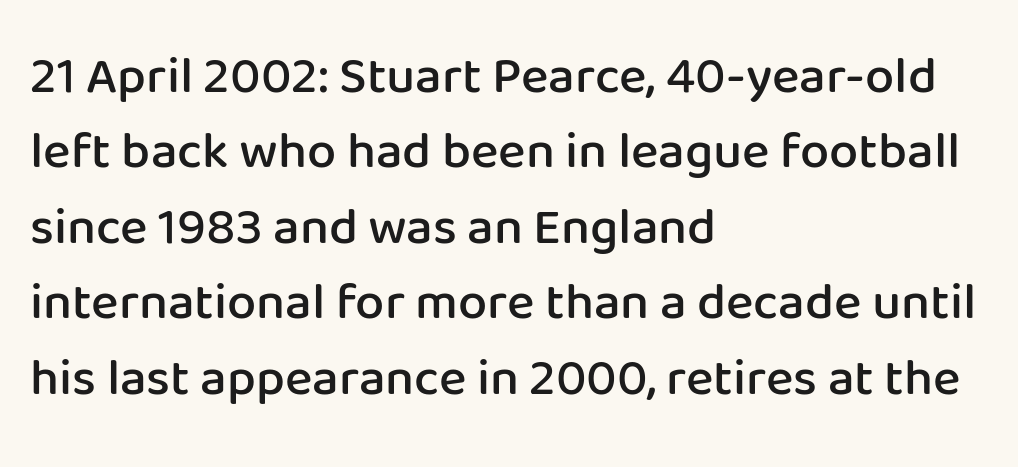
The image shows 52 px semibold sans-serif type, upright; set left-aligned, normal line spacing (1.45x), normal letter spacing, not underlined; low stroke contrast and a medium x-height.
